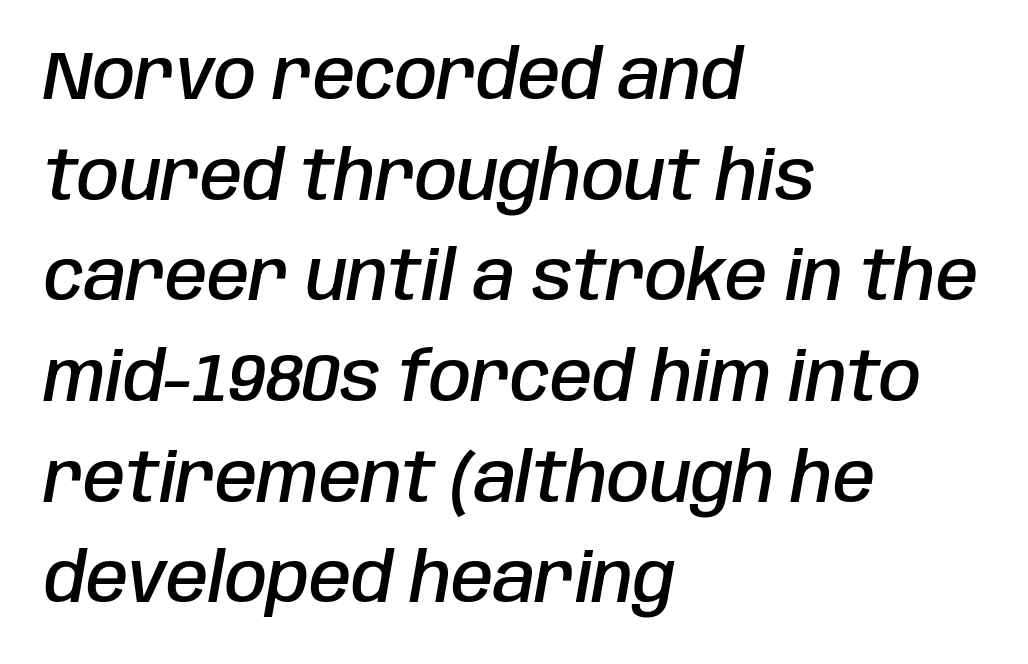
{"italic": "yes", "lean": "right", "slant_degrees": 10, "bold": "semi", "weight": "semibold", "width": "condensed", "stroke_contrast": "low", "x_height": "large", "monospaced": "no", "underline": "no", "align": "left", "line_spacing": "normal", "line_spacing_ratio": 1.48, "letter_spacing": "normal", "letter_spacing_em": 0.0, "glyph_px": 68}
